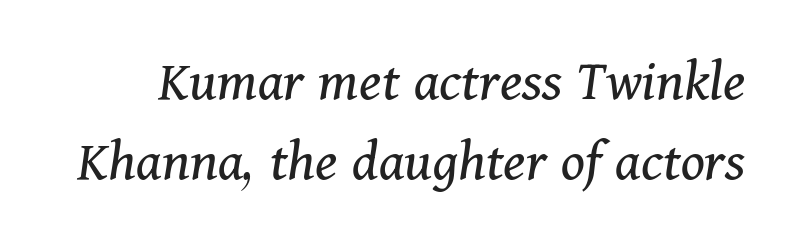
{"serif": "yes", "italic": "yes", "lean": "right", "slant_degrees": 11, "bold": "no", "weight": "regular", "width": "normal", "stroke_contrast": "medium", "x_height": "medium", "monospaced": "no", "underline": "no", "line_spacing": "normal", "line_spacing_ratio": 1.34, "letter_spacing": "normal", "letter_spacing_em": 0.0, "glyph_px": 60}
